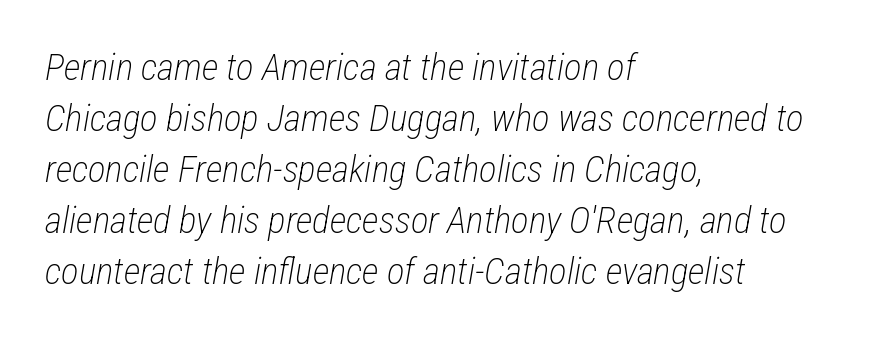
Students, note that the glyphs here touch the page at normal intervals. Looks like regular typesetting: each glyph gets only the width it needs. Caption: multi-line text, flush left, ragged right. The passage shown is not underscored anywhere. Is the type heavy? It reads as light-to-regular instead. Rendered with sloped, italic letterforms.
